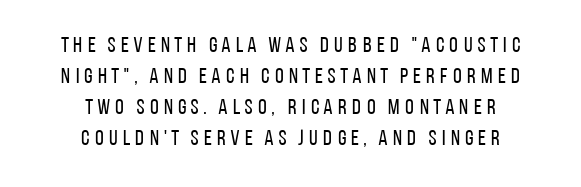
Q: Is the text bold? A: No.
Q: Is the text italic (slanted)? A: No, it is upright.
Q: Is the text underlined? A: No.
Q: How is the paragraph aligned? A: Centered.
Q: Is the spacing between lines tight, normal or loose? A: Normal.
